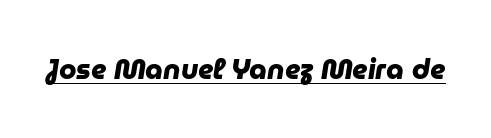
{"serif": "no", "bold": "yes", "weight": "heavy", "width": "normal", "stroke_contrast": "low", "x_height": "medium", "monospaced": "no", "underline": "yes", "letter_spacing": "normal", "letter_spacing_em": 0.0, "glyph_px": 28}
